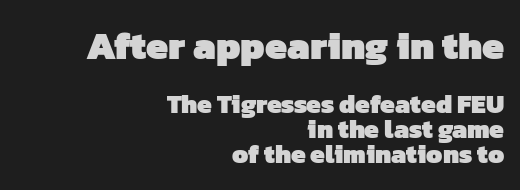
{"serif": "no", "bold": "yes", "weight": "heavy", "width": "normal", "stroke_contrast": "low", "x_height": "medium", "monospaced": "no", "underline": "no", "align": "right", "line_spacing": "tight", "line_spacing_ratio": 0.95, "letter_spacing": "normal", "letter_spacing_em": 0.0, "larger_block": "first", "size_ratio": 1.5, "glyph_px": 39}
